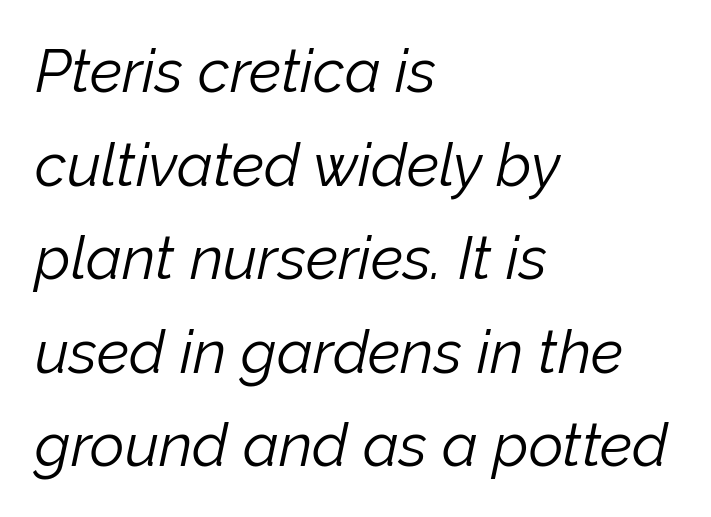
Q: Is the text bold? A: No.
Q: Is the text italic (slanted)? A: Yes, it leans right by about 12 degrees.
Q: Is the text underlined? A: No.
Q: How is the paragraph aligned? A: Left-aligned.
Q: Is the spacing between letters normal or unusually wide? A: Normal.
Q: Is the spacing between lines tight, normal or loose? A: Normal.
Q: Width (condensed, normal, or wide)? A: Normal.
Q: Stroke contrast? A: Low.
Q: x-height? A: Medium.
Q: Monospaced? A: No.
